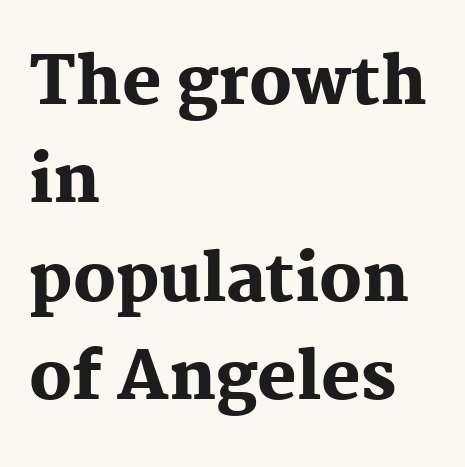
{"serif": "yes", "italic": "no", "bold": "yes", "weight": "heavy", "width": "normal", "stroke_contrast": "medium", "x_height": "medium", "monospaced": "no", "underline": "no", "align": "left", "line_spacing": "normal", "line_spacing_ratio": 1.49, "letter_spacing": "normal", "letter_spacing_em": 0.0, "glyph_px": 66}
